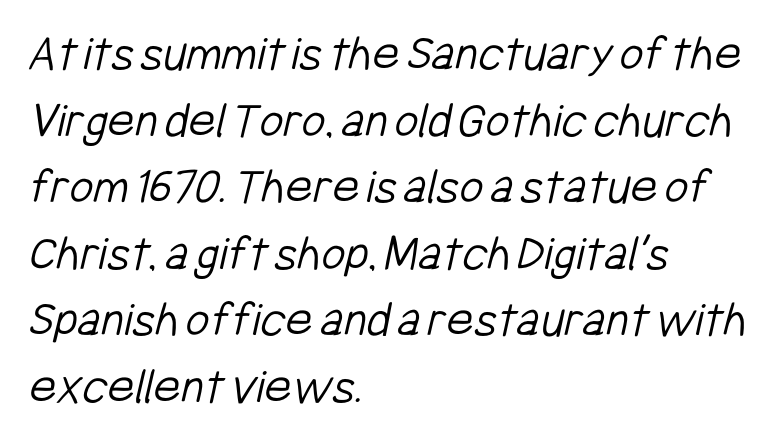
Leftover space on each line is placed entirely after the last word. Is the type heavy? It reads as light-to-regular instead. Quick note: interline space is typical. The gaps between neighbouring characters are ordinary and unremarkable. Varying glyph widths throughout — classic text-font behaviour. The rendering shows plain stroke endings on the letterforms — a sans-serif design.
